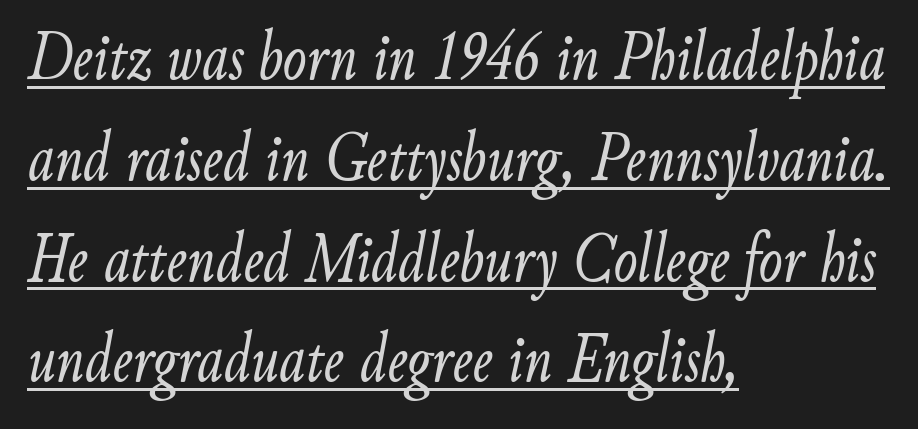
{"italic": "yes", "lean": "right", "slant_degrees": 9, "bold": "no", "weight": "light", "width": "condensed", "stroke_contrast": "low", "x_height": "small", "monospaced": "no", "underline": "yes", "align": "left", "line_spacing": "normal", "line_spacing_ratio": 1.42, "letter_spacing": "normal", "letter_spacing_em": 0.0, "glyph_px": 71}
